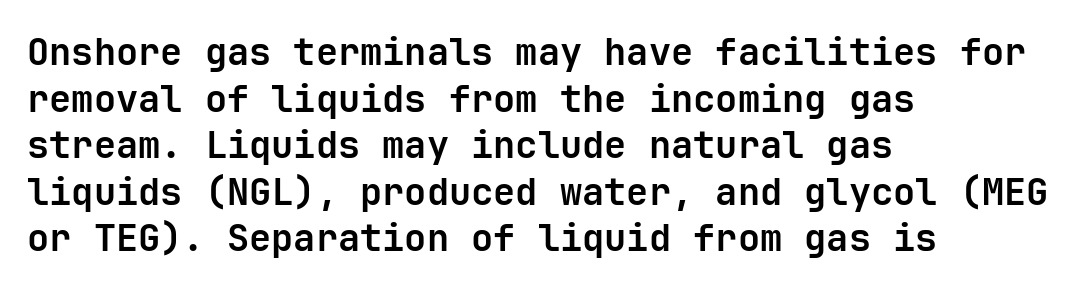
The image shows 37 px bold sans-serif type, upright, monospaced; set left-aligned, normal line spacing (1.26x), normal letter spacing, not underlined; low stroke contrast and a medium x-height.
